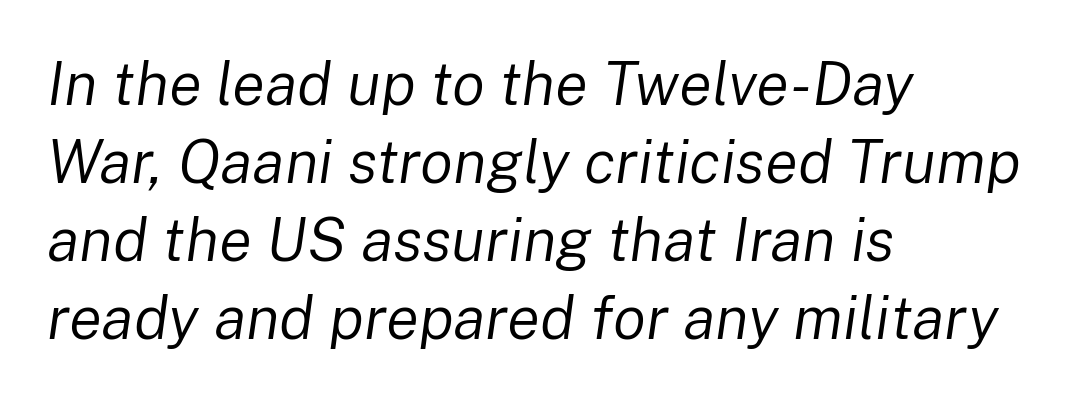
The image shows 61 px regular-weight type, italic (leaning right); set left-aligned, normal line spacing (1.28x), normal letter spacing, not underlined; low stroke contrast and a medium x-height.
